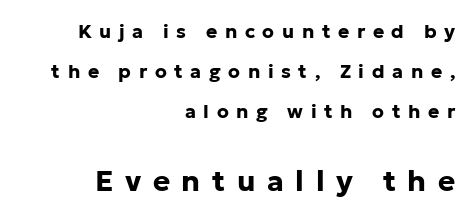
The image shows 29 px bold sans-serif type, upright; set right-aligned, loose line spacing (2.1x), unusually wide letter spacing (+0.4 em), not underlined; the second (bottom) block is 1.53x larger; low stroke contrast and a medium x-height.
